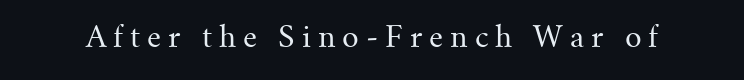
Q: Is the text bold? A: No.
Q: Is the text italic (slanted)? A: No, it is upright.
Q: Is the typeface a serif or a sans-serif typeface? A: Serif.
Q: Is the text underlined? A: No.
Q: Is the spacing between letters normal or unusually wide? A: Unusually wide.
Q: Width (condensed, normal, or wide)? A: Normal.
Q: Stroke contrast? A: Medium.
Q: x-height? A: Small.
Q: Monospaced? A: No.
